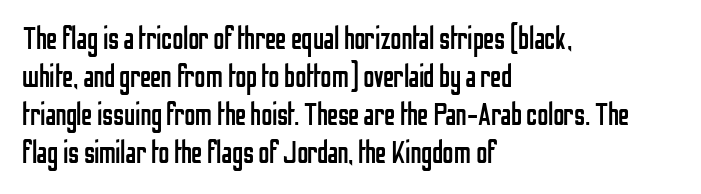
{"serif": "no", "italic": "no", "bold": "no", "weight": "regular", "width": "condensed", "stroke_contrast": "low", "x_height": "medium", "monospaced": "no", "underline": "no", "align": "left", "line_spacing_ratio": 1.23, "letter_spacing": "normal", "letter_spacing_em": 0.0, "glyph_px": 31}
